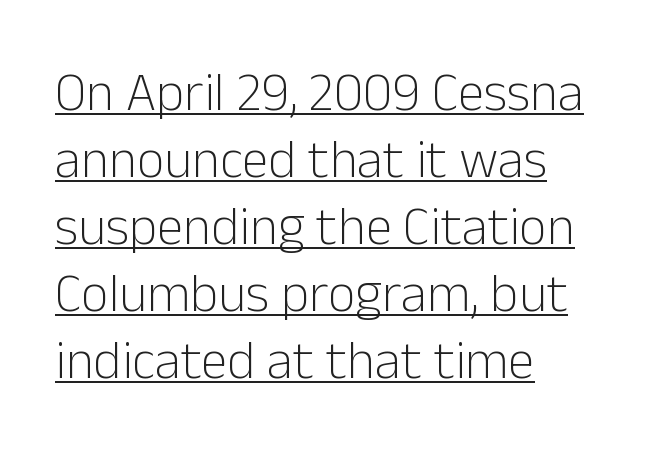
Characters follow at the spacing the type designer built in. Does the lettering tilt? It doesn't — this is upright. Typographically, this falls in the sans-serif category. Bold? No — there's no thickening of the strokes.
